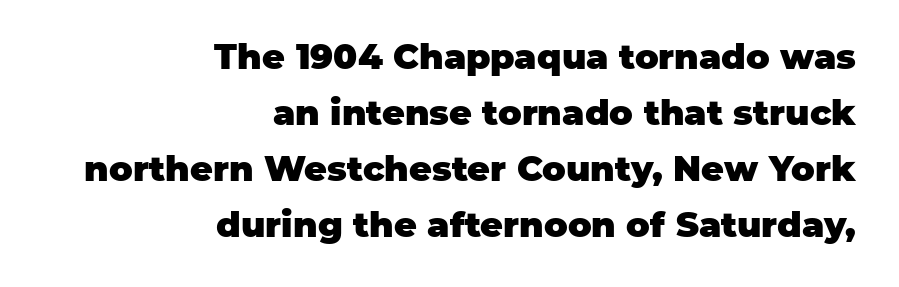
Proportional: the letters do not fall into vertical columns. One glance says typical: line gaps are just what's usual. Nothing unusual about the tracking: characters are spaced as the font intends. Descender tails drop into unmarked territory. Compared with an ordinary text face, these strokes are far heavier — a full bold. A roman cut, with each character standing at attention.
